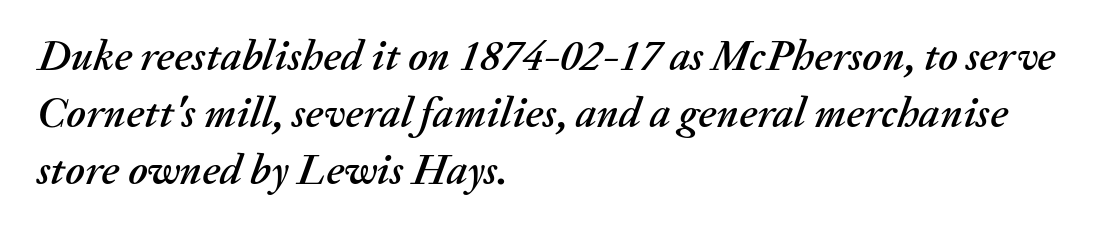
Q: Is the text italic (slanted)? A: Yes, it leans right by about 20 degrees.
Q: Is the text underlined? A: No.
Q: How is the paragraph aligned? A: Left-aligned.
Q: Is the spacing between letters normal or unusually wide? A: Normal.
Q: Is the spacing between lines tight, normal or loose? A: Normal.
Q: Width (condensed, normal, or wide)? A: Normal.
Q: Stroke contrast? A: Medium.
Q: x-height? A: Medium.
Q: Monospaced? A: No.
